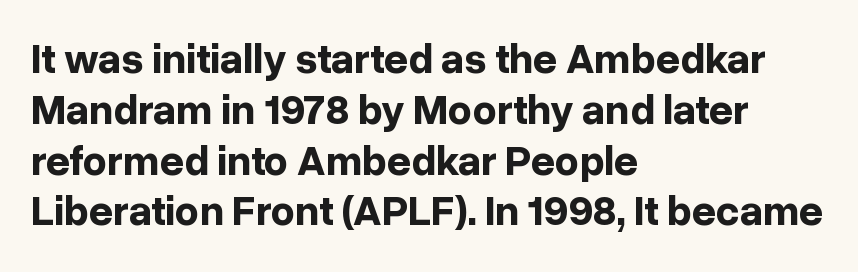
Glance below the letters and you will spot only blank space. Examine the stroke ends and you'll find no serifs. As a designer I'd log this as weight 700, bold. Unlike italic type, these characters show no tilt at all.
